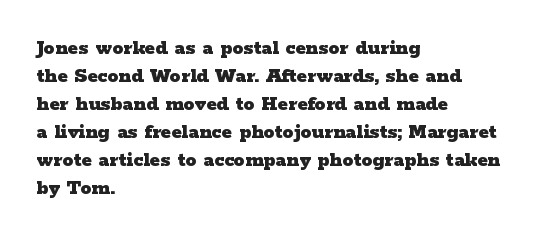
Q: Is the text bold? A: Yes.
Q: Is the text italic (slanted)? A: No, it is upright.
Q: Is the text underlined? A: No.
Q: How is the paragraph aligned? A: Left-aligned.
Q: Is the spacing between letters normal or unusually wide? A: Normal.
Q: Is the spacing between lines tight, normal or loose? A: Normal.
